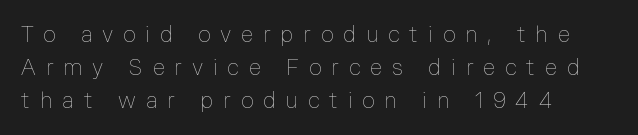
The image shows 22 px text type, upright; set left-aligned, normal line spacing (1.49x), unusually wide letter spacing (+0.45 em), not underlined.
